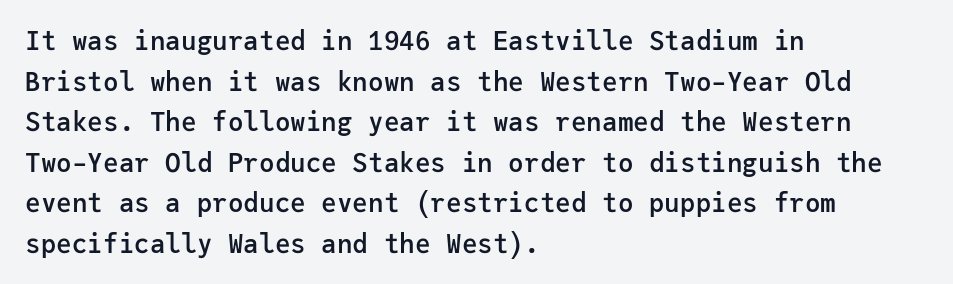
Compared with an ordinary text face, these strokes are moderately heavier — a semibold. Rendered with straight, roman letterforms. Beneath every word, the page is bare. Vertical spacing — default. What stands out about the letter spacing? Nothing — it is the standard amount.
